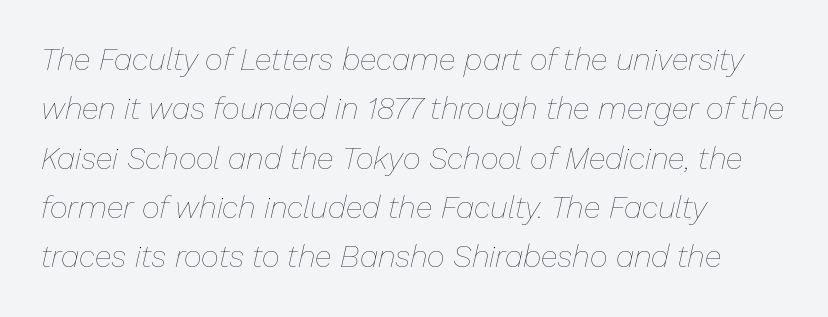
Does the lettering tilt? It does — this is italic. The line-height multiplier appears to be the usual default. Underlining? Definitely not there. Ink coverage per letter is moderate at most. Character widths vary here, with narrow letters taking less room than wide ones. Is the letter spacing exaggerated? No — it looks like the ordinary default.
